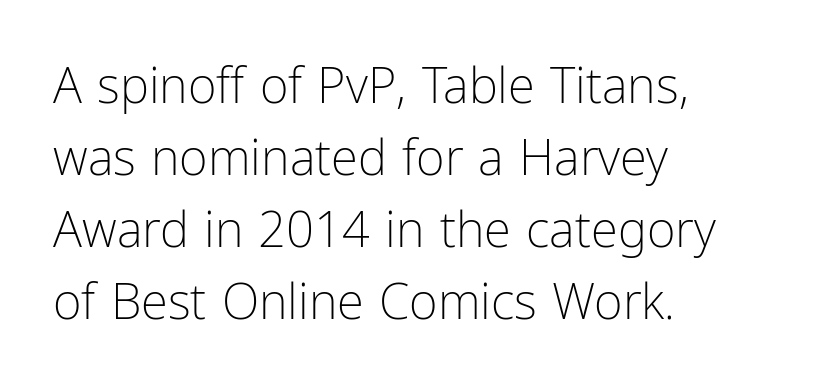
The image shows 49 px light, condensed sans-serif type, upright; set left-aligned, normal line spacing (1.47x), normal letter spacing, not underlined; low stroke contrast and a medium x-height.
